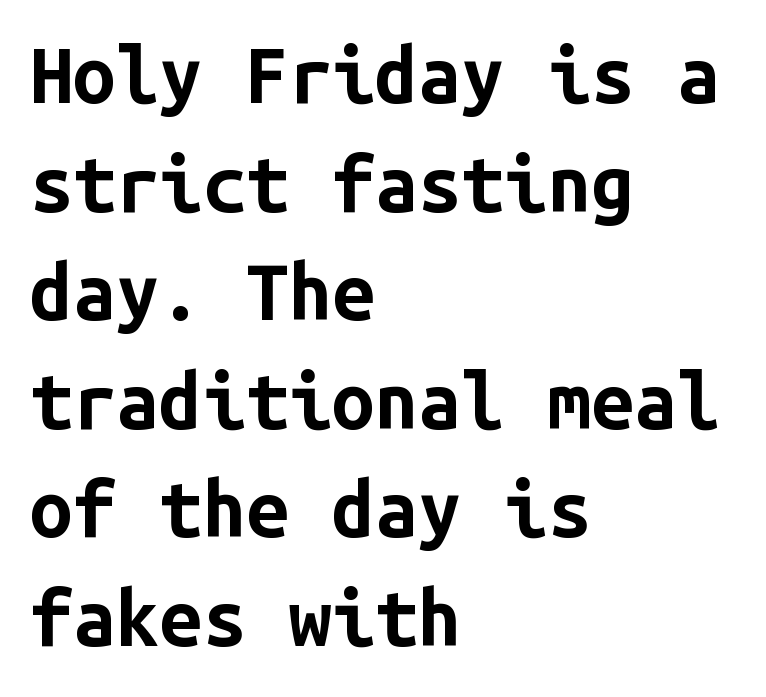
Typeset ragged right — the left edge is the straight one. Only glyphs here, with clear space below each row. The sample has been set heavy, in full bold. Do the letters lean? They stand straight. Words appear dense and cohesive because spacing is normal.
